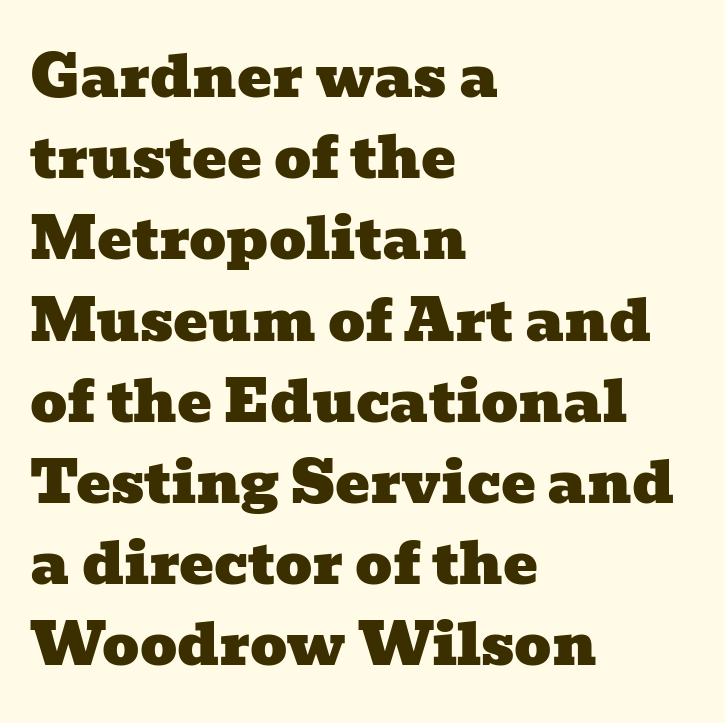
{"serif": "yes", "width": "wide", "stroke_contrast": "low", "x_height": "medium", "monospaced": "no", "underline": "no", "align": "left", "line_spacing": "normal", "line_spacing_ratio": 1.4, "letter_spacing": "normal", "letter_spacing_em": 0.0, "glyph_px": 58}
